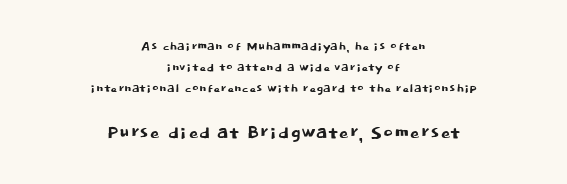
The image shows 24 px text type, upright; set centered, normal line spacing (1.32x), normal letter spacing, not underlined; the second (bottom) block is 1.5x larger.
